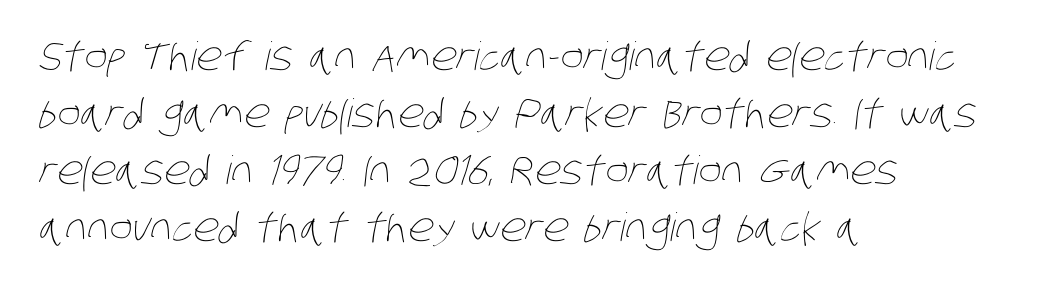
Character widths vary here, with narrow letters taking less room than wide ones. Rows of type keep a routine distance in the vertical direction. Glance below the letters and you will spot only blank space. Stroke thickness stays within the range of a standard reading face or lighter.
